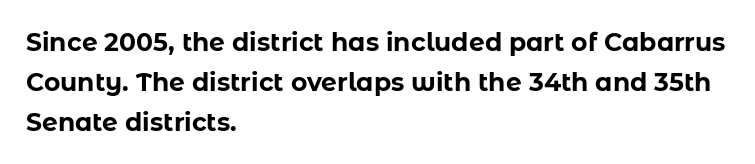
Q: Is the text bold? A: Yes.
Q: Is the text italic (slanted)? A: No, it is upright.
Q: Is the text underlined? A: No.
Q: How is the paragraph aligned? A: Left-aligned.
Q: Is the spacing between letters normal or unusually wide? A: Normal.
Q: Is the spacing between lines tight, normal or loose? A: Normal.
